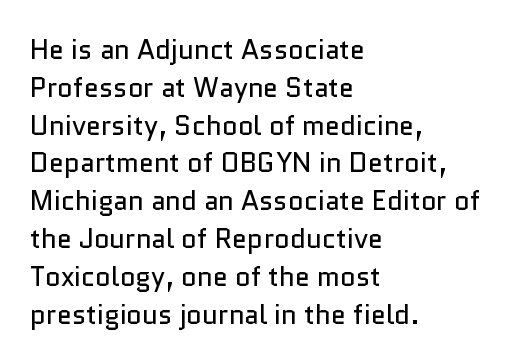
{"italic": "no", "bold": "no", "underline": "no", "align": "left", "line_spacing": "normal", "line_spacing_ratio": 1.4, "letter_spacing": "normal", "letter_spacing_em": 0.0, "glyph_px": 27}
